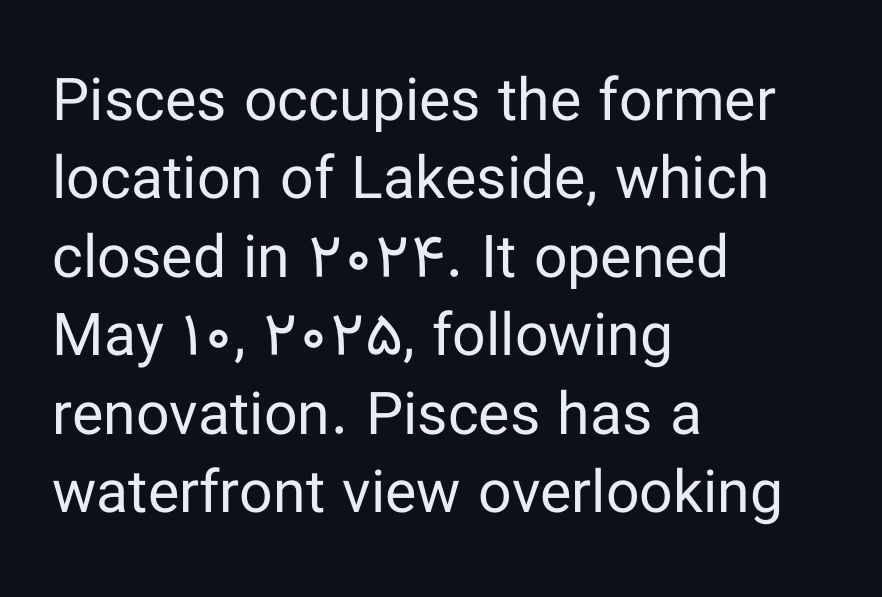
The image shows 59 px regular-weight sans-serif type, upright; set left-aligned, normal line spacing (1.33x), normal letter spacing, not underlined; low stroke contrast and a medium x-height.
